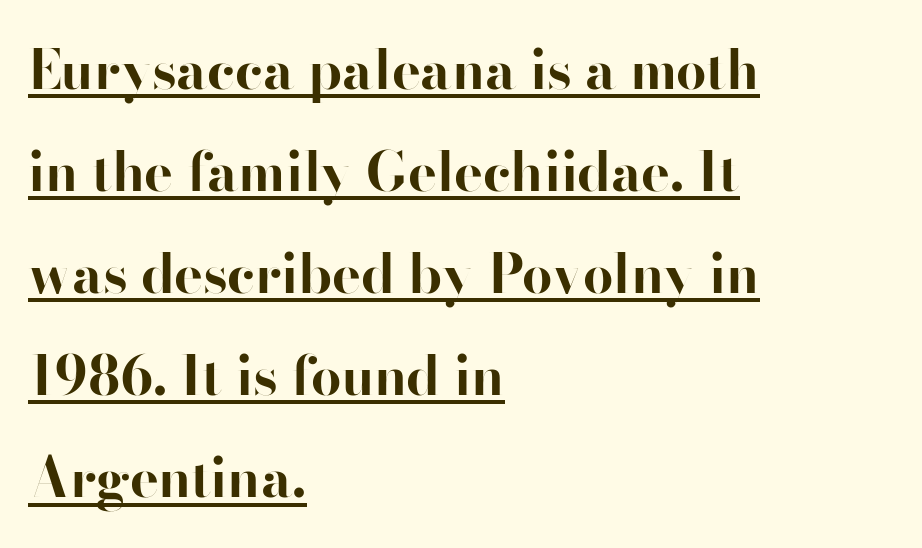
{"serif": "no", "italic": "no", "bold": "yes", "weight": "bold", "width": "normal", "stroke_contrast": "high", "x_height": "small", "monospaced": "no", "underline": "yes", "align": "left", "line_spacing_ratio": 1.89, "letter_spacing": "normal", "letter_spacing_em": 0.0, "glyph_px": 54}
